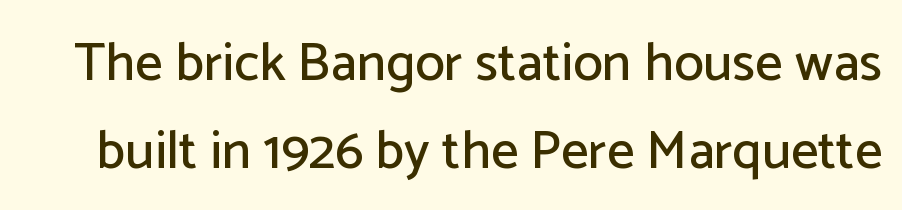
The rendering uses natural spacing where letterforms have individual widths. Designer's note — italics off, roman on. A typesetter would label this face a sans. Here the glyphs are tracked normally, forming tight word shapes. Regarding leading, the lines here are spaced in the standard way.
